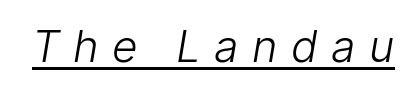
{"serif": "no", "bold": "no", "weight": "light", "width": "normal", "stroke_contrast": "low", "x_height": "medium", "monospaced": "no", "underline": "yes", "letter_spacing": "wide", "letter_spacing_em": 0.3, "glyph_px": 44}
